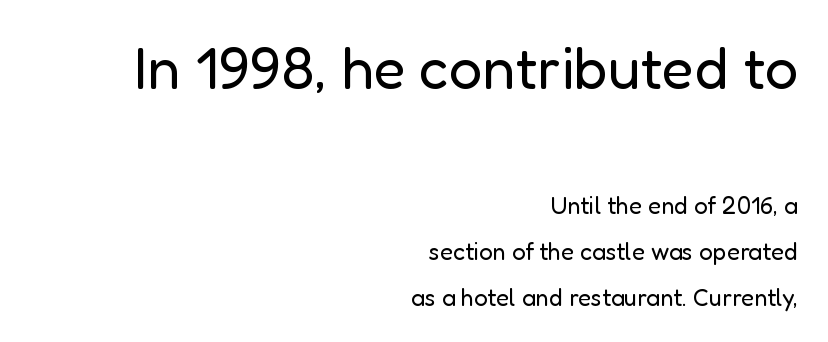
The image shows 59 px regular-weight sans-serif type, upright; set right-aligned, loose line spacing (1.91x), normal letter spacing, not underlined; the first (top) block is 2.46x larger; low stroke contrast and a medium x-height.
